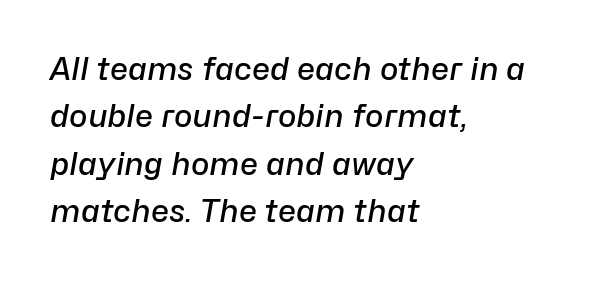
Q: Is the text bold? A: Semi-bold.
Q: Is the text italic (slanted)? A: Yes, it leans right by about 10 degrees.
Q: Is the text underlined? A: No.
Q: How is the paragraph aligned? A: Left-aligned.
Q: Is the spacing between letters normal or unusually wide? A: Normal.
Q: Is the spacing between lines tight, normal or loose? A: Normal.
Q: Width (condensed, normal, or wide)? A: Normal.
Q: Stroke contrast? A: Low.
Q: x-height? A: Medium.
Q: Monospaced? A: No.
